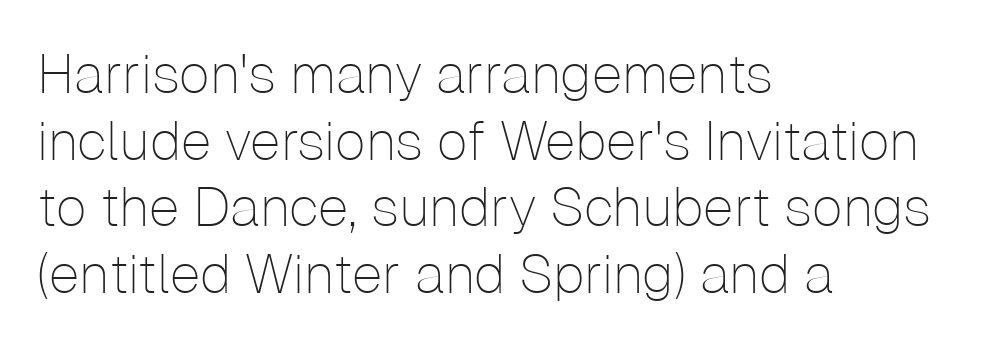
Q: Is the text bold? A: No.
Q: Is the text italic (slanted)? A: No, it is upright.
Q: Is the typeface a serif or a sans-serif typeface? A: Sans-serif.
Q: Is the text underlined? A: No.
Q: How is the paragraph aligned? A: Left-aligned.
Q: Is the spacing between letters normal or unusually wide? A: Normal.
Q: Width (condensed, normal, or wide)? A: Normal.
Q: Stroke contrast? A: Low.
Q: x-height? A: Medium.
Q: Monospaced? A: No.
